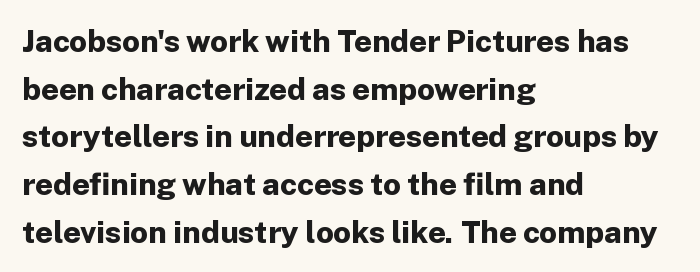
This is the regular roman posture of the typeface. Words float on clear page, feet unadorned. Honestly, the letter spacing is just normal — you wouldn't notice it. The ragged edge is on the right, which tells us the setting is flush left. Students, this is bold: see how much ink each stroke carries. This is sans-serif lettering, the kind often seen on screens and signage.
